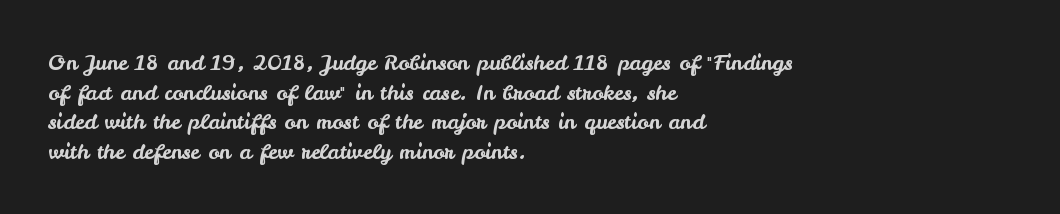
Caption: standard tracking, unaltered. Only glyphs here, with clear space below each row. The line-height multiplier appears to be the usual default. A student would call this left alignment; a typographer would say flush left, rag right.
